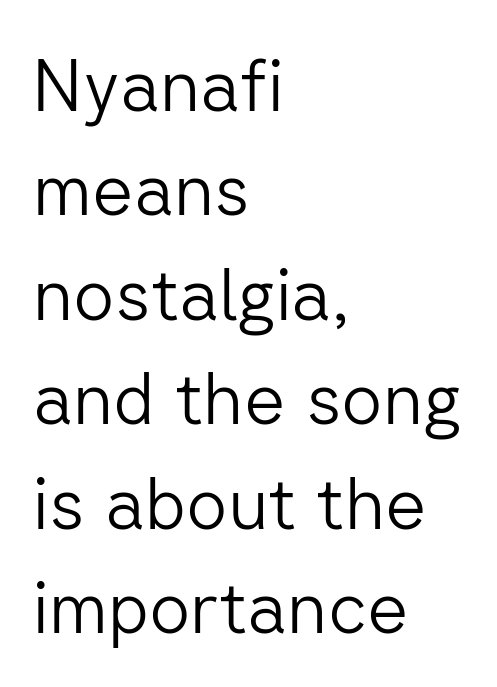
The image shows 72 px light sans-serif type, upright; set left-aligned, normal line spacing (1.45x), normal letter spacing, not underlined; low stroke contrast and a medium x-height.
